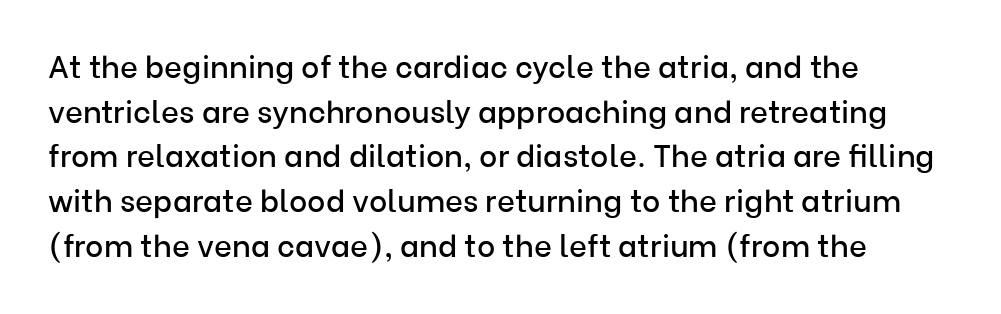
Each word holds together tightly as a unit, with standard inter-letter gaps. The face used here is proportionally spaced, like ordinary book or web type. The typesetter chose a ragged-right arrangement here. The designer left line spacing at the default. Type without underlining.
